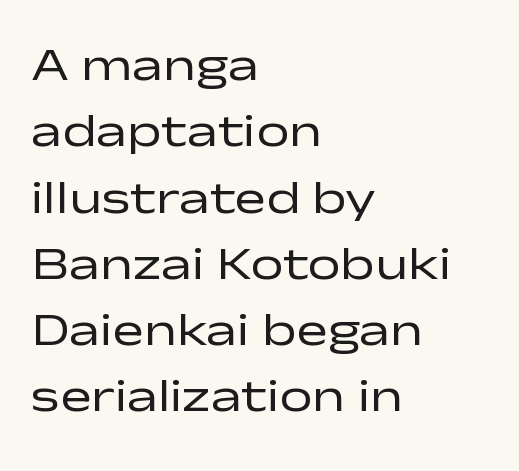
The image shows 47 px regular-weight, wide sans-serif type, upright; set left-aligned, normal line spacing (1.41x), normal letter spacing, not underlined; low stroke contrast and a medium x-height.
